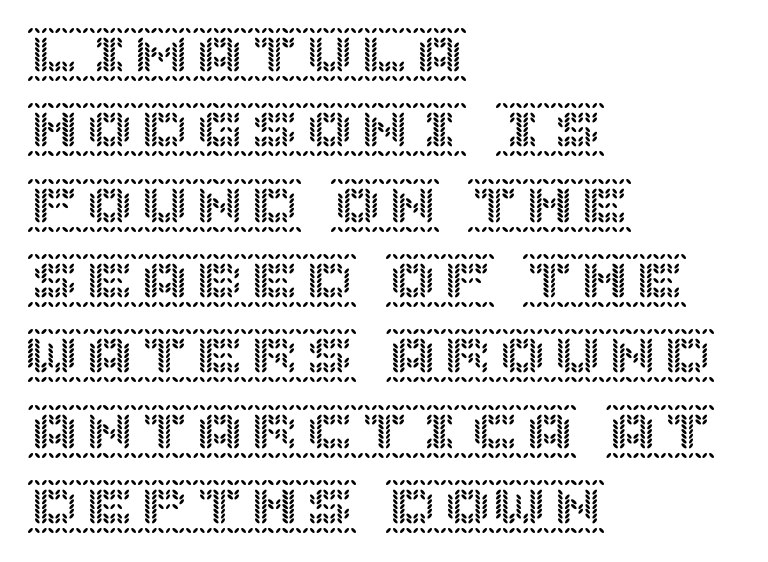
{"italic": "no", "width": "normal", "x_height": "large", "underline": "no", "align": "left", "line_spacing": "normal", "line_spacing_ratio": 1.37, "letter_spacing": "normal", "letter_spacing_em": 0.0, "glyph_px": 55}
